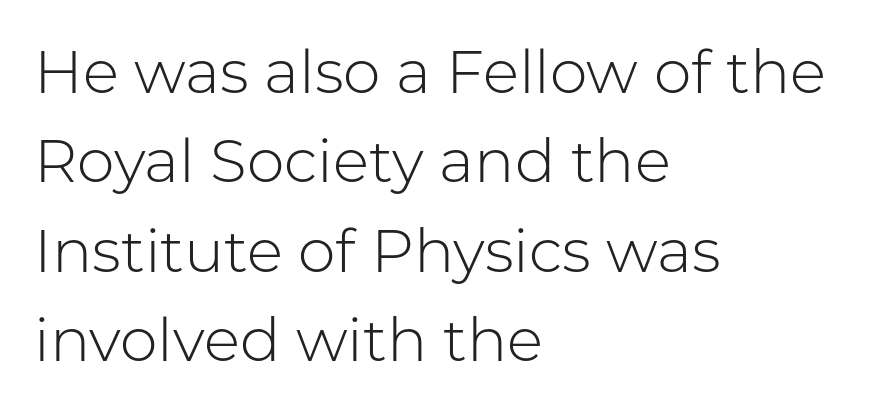
The image shows 60 px light sans-serif type, upright; set left-aligned, normal line spacing (1.49x), normal letter spacing, not underlined; low stroke contrast and a medium x-height.
